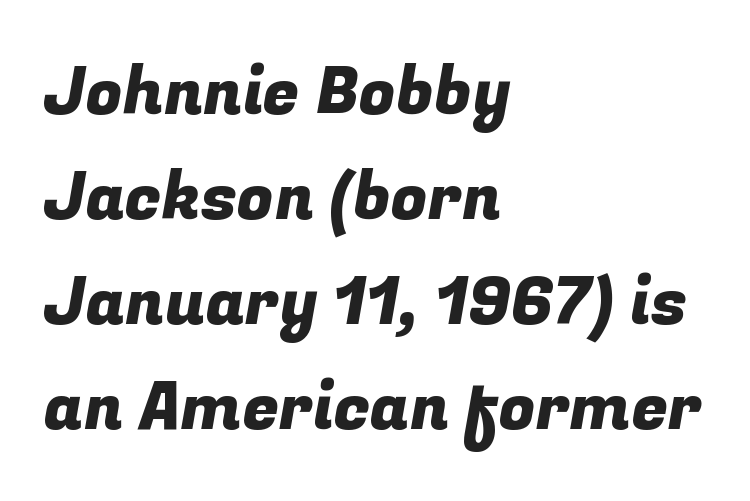
The paragraph has a hard left edge and a soft right edge. A clean baseline with only descenders dipping below it. Notice how descenders clear the ascenders below comfortably — that's standard leading. Type style note: lacks serifs. Each letter keeps its own natural width here, so spacing adapts to shape.
